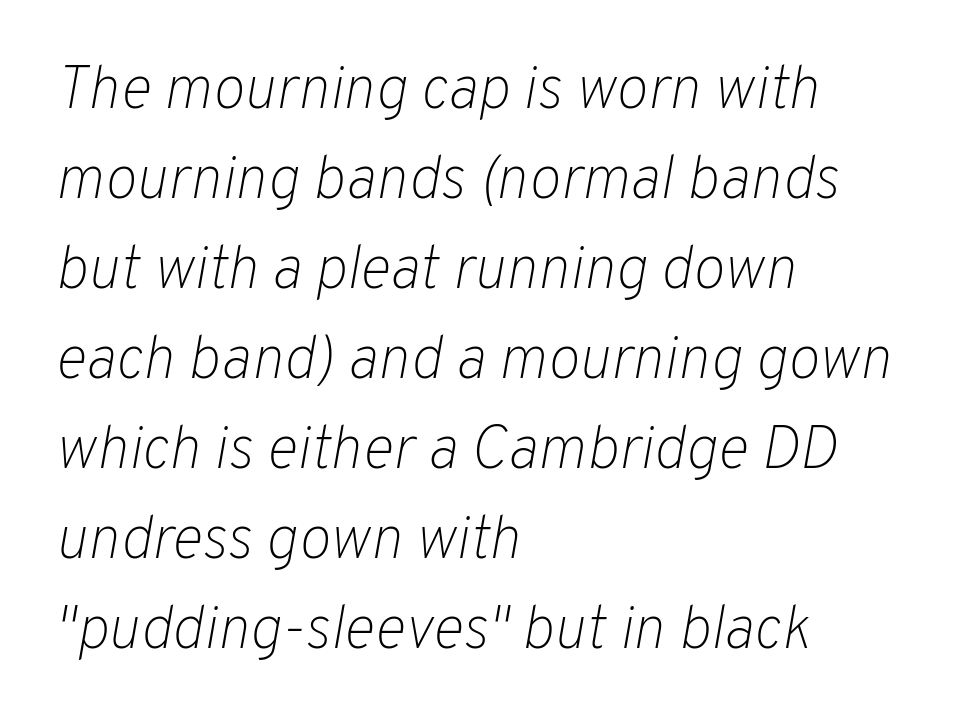
The image shows 60 px light type, italic (leaning right); set left-aligned, normal line spacing (1.5x), normal letter spacing, not underlined; low stroke contrast and a medium x-height.
